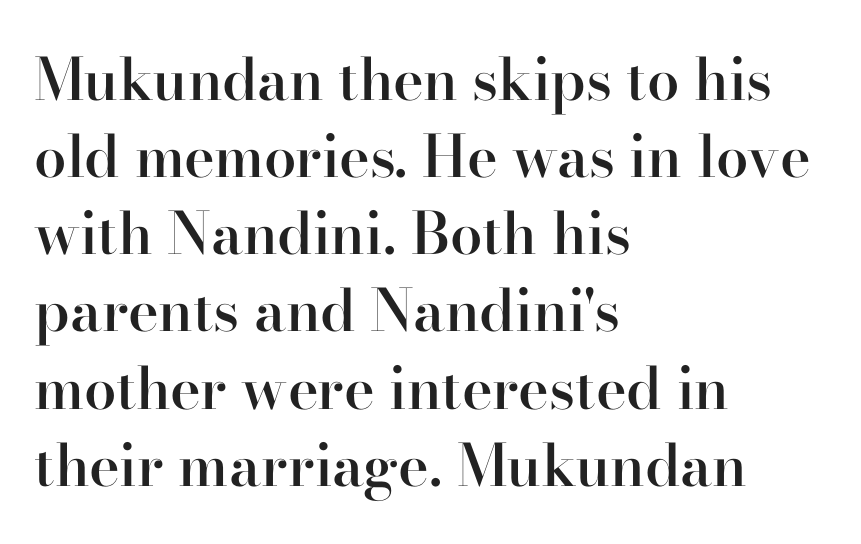
The image shows 58 px semibold serif type, upright; set left-aligned, normal line spacing (1.33x), normal letter spacing, not underlined; high stroke contrast and a small x-height.
